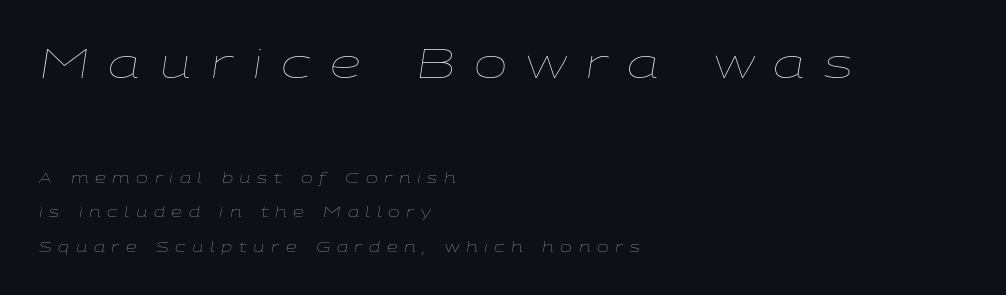
Character size in the leading block exceeds that of the trailing block. Alignment: flush left. Is the type heavy? It reads as light-to-regular instead. Looks like regular typesetting: each glyph gets only the width it needs. You can tell it's italic because the verticals aren't actually vertical. Any mark beneath the type? The region is blank.
